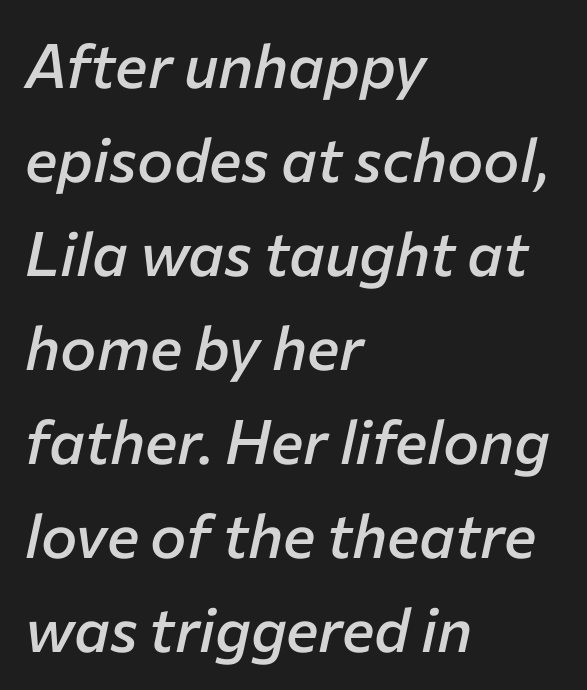
The image shows 61 px semibold type, italic (leaning right); set left-aligned, normal line spacing (1.54x), normal letter spacing, not underlined; low stroke contrast and a medium x-height.
